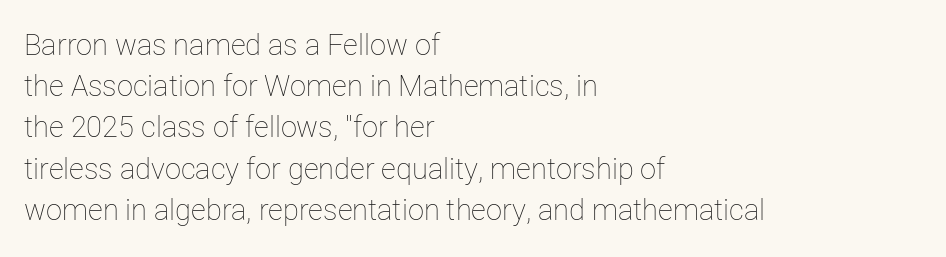
{"italic": "no", "bold": "no", "weight": "thin", "width": "normal", "stroke_contrast": "low", "x_height": "medium", "monospaced": "no", "underline": "no", "align": "left", "line_spacing": "normal", "line_spacing_ratio": 1.42, "letter_spacing": "normal", "letter_spacing_em": 0.0, "glyph_px": 29}
